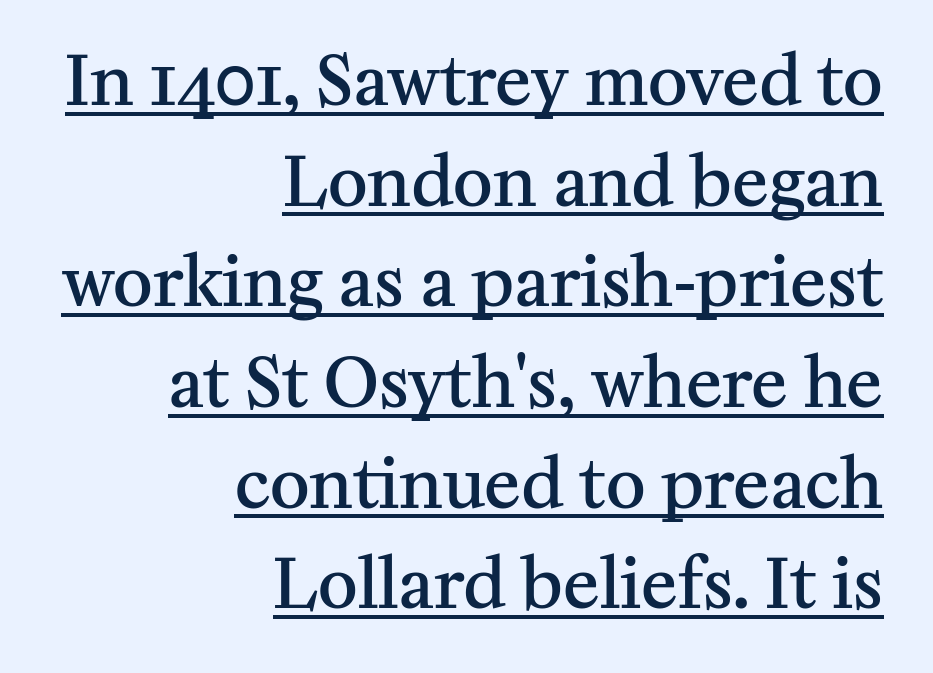
Each letter keeps its own natural width here, so spacing adapts to shape. It's the straight-up-and-down kind of type. Are there feet on the stems? There are — it's a serif. Caption: semibold face, moderately heavy strokes. Notice how the passage keeps a crisp vertical edge on the right only. Reading down the column, the eye jumps a familiar distance to each next line.
